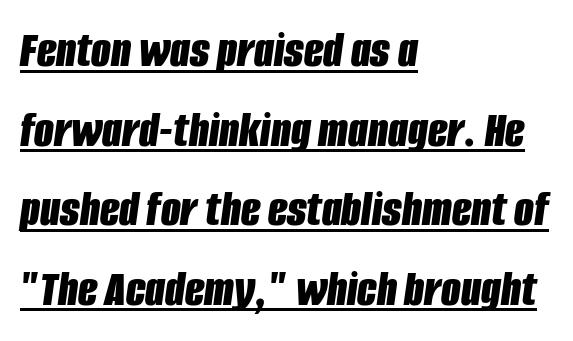
{"italic": "yes", "lean": "right", "slant_degrees": 8, "bold": "yes", "weight": "bold", "width": "condensed", "stroke_contrast": "low", "x_height": "large", "monospaced": "no", "underline": "yes", "align": "left", "line_spacing": "normal", "line_spacing_ratio": 1.56, "letter_spacing": "normal", "letter_spacing_em": 0.0, "glyph_px": 51}
